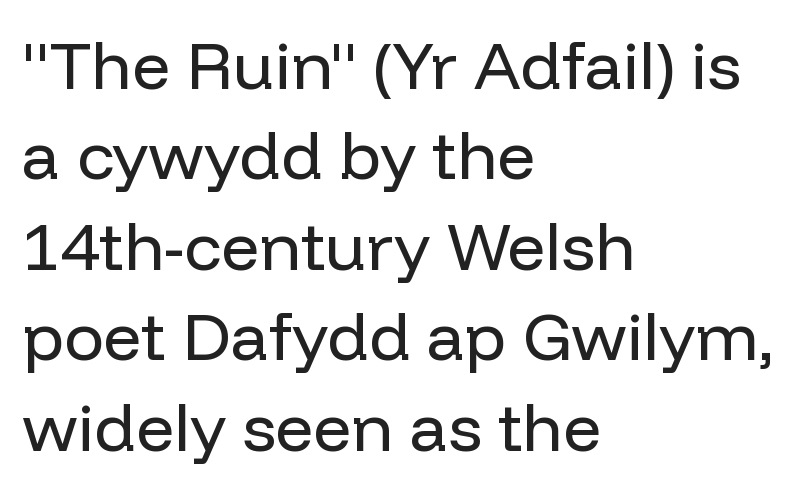
The image shows 67 px regular-weight sans-serif type, upright; set left-aligned, normal line spacing (1.35x), normal letter spacing, not underlined; low stroke contrast and a medium x-height.
